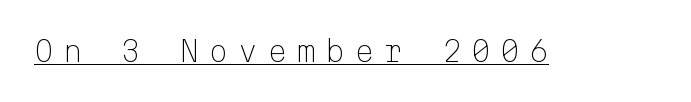
Unbolded letterforms with no extra heft. The passage shown has open, widely tracked lettering throughout. Spacing verdict: monospaced, one width for all characters. You can tell from the bare stems that sans-serif type was used. The letters stand straight up with perfectly vertical stems. The words here are underlined.
